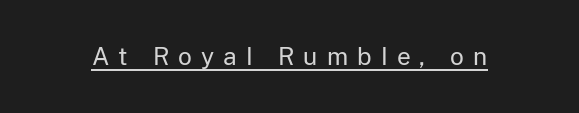
The image shows 24 px text type, upright; set unusually wide letter spacing (+0.38 em), underlined.
